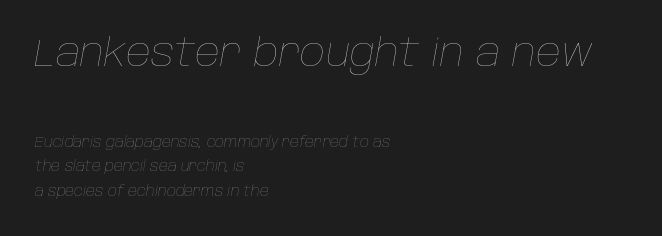
Q: Is the text bold? A: No.
Q: Is the text italic (slanted)? A: Yes, it leans right by about 10 degrees.
Q: Is the text underlined? A: No.
Q: How is the paragraph aligned? A: Left-aligned.
Q: Is the spacing between letters normal or unusually wide? A: Normal.
Q: Which block of text is set in a larger size, the first (top) or the second (bottom)? A: The first (top) one.
Q: Width (condensed, normal, or wide)? A: Normal.
Q: Stroke contrast? A: Low.
Q: x-height? A: Large.
Q: Monospaced? A: No.
